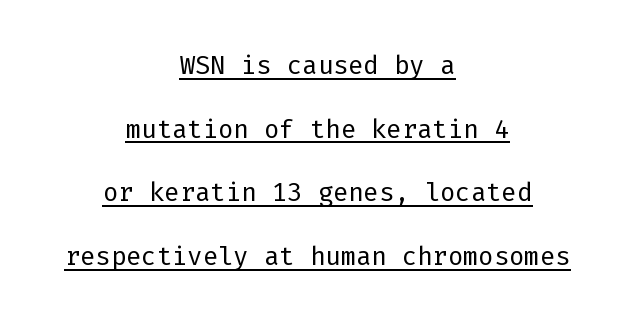
Q: Is the text bold? A: No.
Q: Is the text italic (slanted)? A: No, it is upright.
Q: Is the typeface a serif or a sans-serif typeface? A: Sans-serif.
Q: Is the text underlined? A: Yes.
Q: How is the paragraph aligned? A: Centered.
Q: Is the spacing between letters normal or unusually wide? A: Normal.
Q: Width (condensed, normal, or wide)? A: Normal.
Q: Stroke contrast? A: Low.
Q: x-height? A: Medium.
Q: Monospaced? A: Yes.
